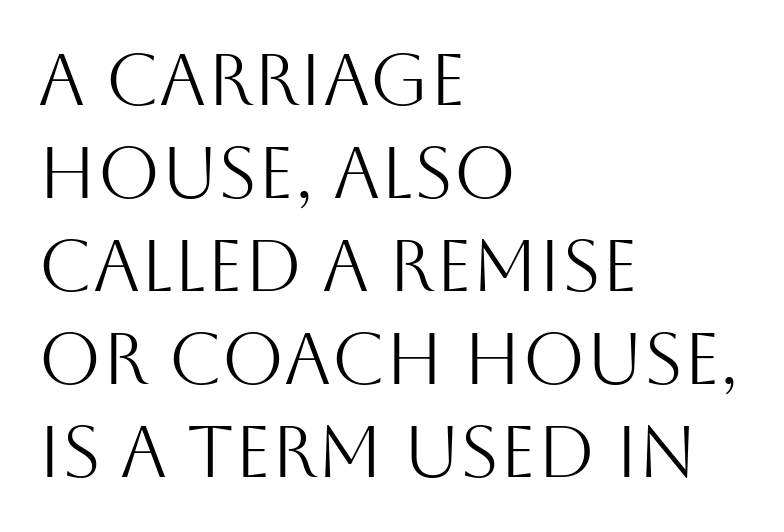
{"serif": "no", "italic": "no", "bold": "no", "weight": "light", "width": "normal", "stroke_contrast": "medium", "x_height": "large", "monospaced": "no", "underline": "no", "align": "left", "line_spacing": "normal", "line_spacing_ratio": 1.29, "letter_spacing": "normal", "letter_spacing_em": 0.0, "glyph_px": 72}
